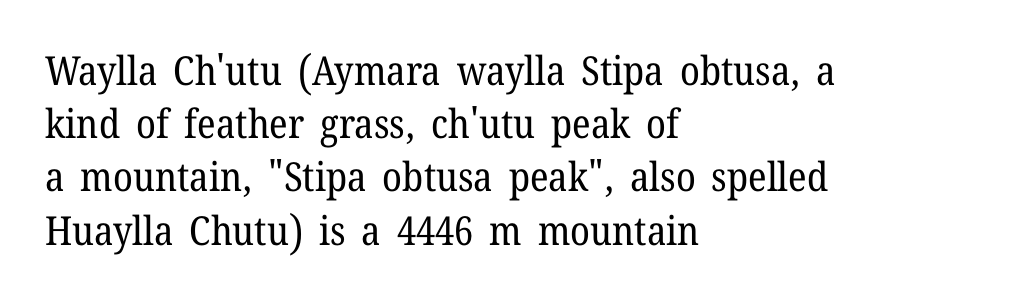
The image shows 40 px regular-weight serif type, upright; set left-aligned, normal line spacing (1.33x), normal letter spacing, not underlined; low stroke contrast and a medium x-height.
